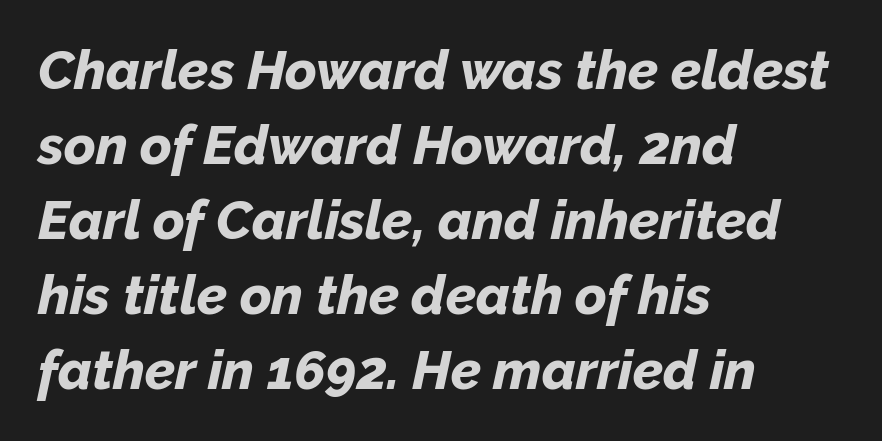
The image shows 54 px bold type, italic (leaning right); set left-aligned, normal line spacing (1.39x), normal letter spacing, not underlined; low stroke contrast and a medium x-height.
